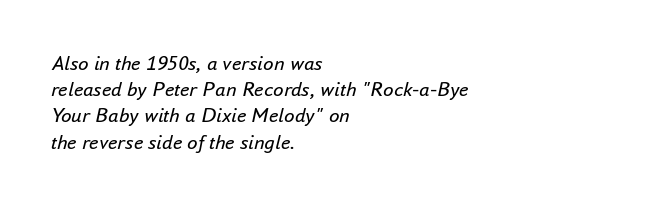
Q: Is the text bold? A: No.
Q: Is the text italic (slanted)? A: Yes, it leans right by about 16 degrees.
Q: Is the text underlined? A: No.
Q: How is the paragraph aligned? A: Left-aligned.
Q: Is the spacing between letters normal or unusually wide? A: Normal.
Q: Is the spacing between lines tight, normal or loose? A: Normal.
